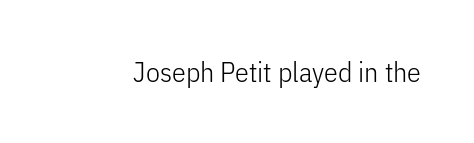
The image shows 28 px light, condensed sans-serif type, upright; set normal letter spacing, not underlined; low stroke contrast and a medium x-height.
